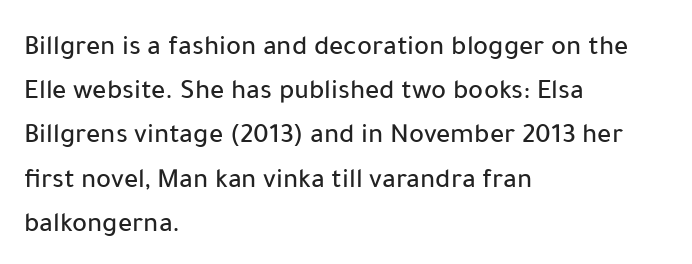
You could call the tracking neutral — neither tight nor loose. Typographically, this falls in the sans-serif category. Short and long lines alike share a common starting point at left. A typesetter would call this leading conventional body-copy spacing.
